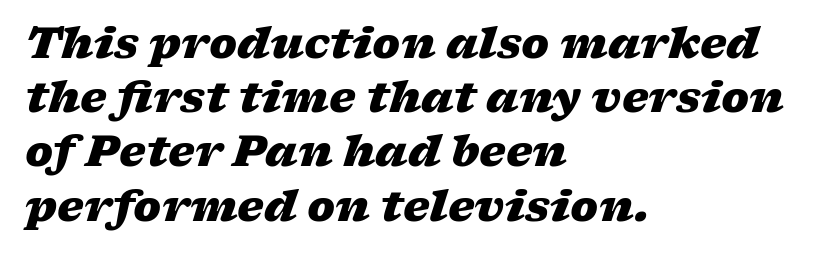
{"italic": "yes", "lean": "right", "slant_degrees": 17, "bold": "yes", "weight": "heavy", "width": "wide", "stroke_contrast": "low", "x_height": "medium", "monospaced": "no", "underline": "no", "align": "left", "line_spacing": "normal", "line_spacing_ratio": 1.29, "letter_spacing": "normal", "letter_spacing_em": 0.0, "glyph_px": 42}
